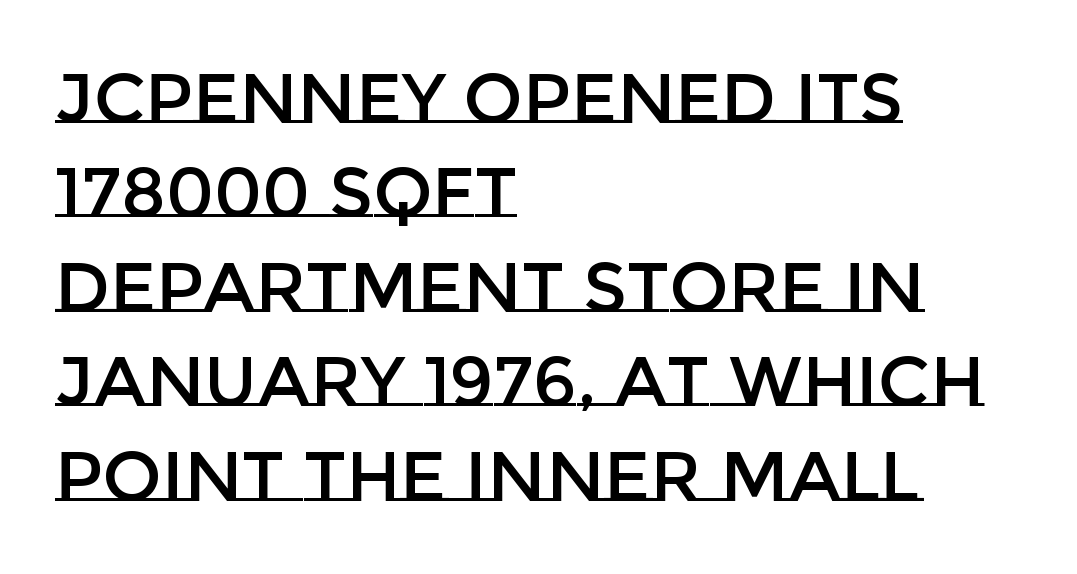
Q: Is the text italic (slanted)? A: No, it is upright.
Q: Is the text underlined? A: No.
Q: How is the paragraph aligned? A: Left-aligned.
Q: Is the spacing between letters normal or unusually wide? A: Normal.
Q: Is the spacing between lines tight, normal or loose? A: Normal.
Q: Width (condensed, normal, or wide)? A: Normal.
Q: Stroke contrast? A: Low.
Q: x-height? A: Large.
Q: Monospaced? A: No.
